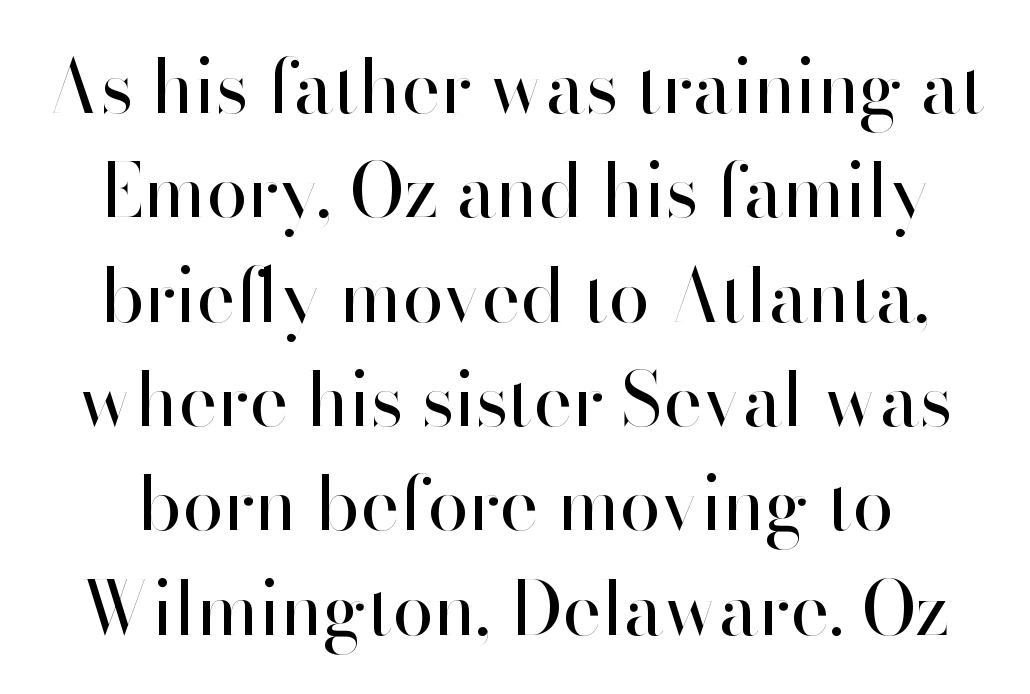
Posture: vertical. Descenders are the only things crossing below the line. Each letter keeps its own natural width here, so spacing adapts to shape. Quick note: interline space is typical.
